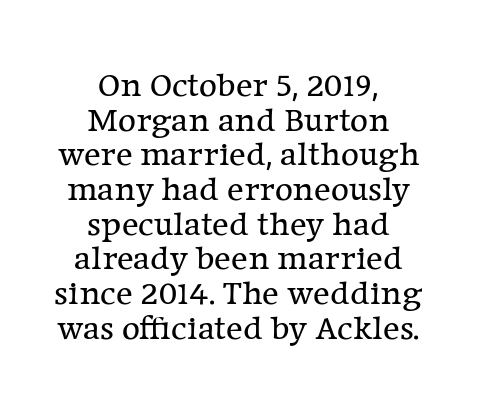
Unlike a clean sans, this face finishes its strokes with serifs. The string is rendered with underlining switched off. Reading down the block, each line starts at a different indent, mirrored at its end. Note the varied advance widths — an 'i' is clearly narrower than an 'm'. Nobody touched the tracking dial on this one. No letter is thick-stroked: the sample isn't bold.
